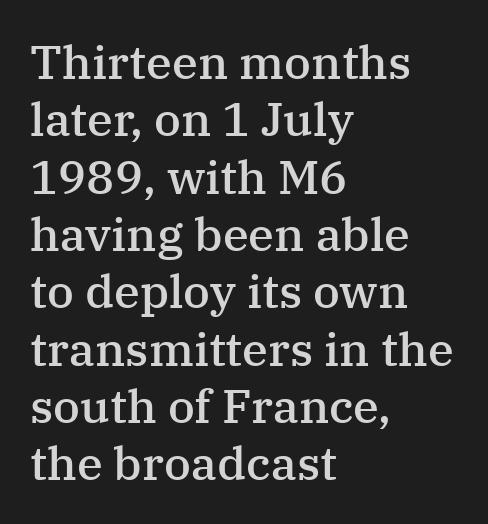
The image shows 47 px semibold serif type, upright; set left-aligned, line spacing 1.22x, normal letter spacing, not underlined; medium stroke contrast and a medium x-height.
